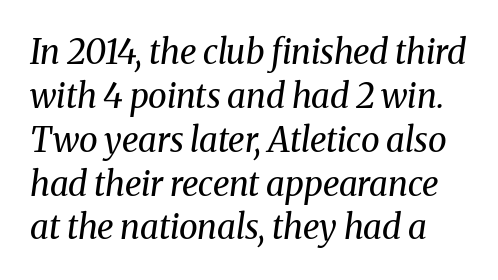
{"serif": "yes", "italic": "yes", "lean": "right", "slant_degrees": 8, "bold": "no", "weight": "regular", "width": "normal", "stroke_contrast": "medium", "x_height": "medium", "monospaced": "no", "underline": "no", "line_spacing": "normal", "line_spacing_ratio": 1.29, "letter_spacing": "normal", "letter_spacing_em": 0.0, "glyph_px": 34}
